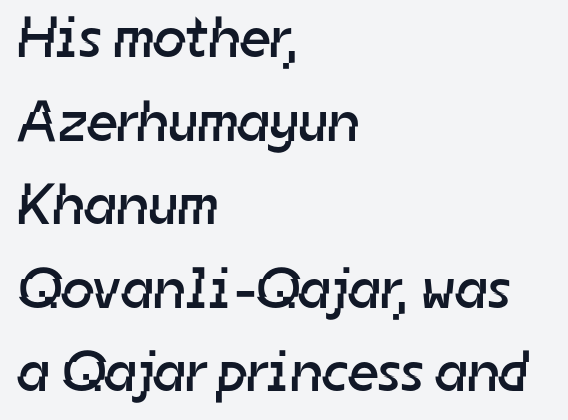
Q: Is the text bold? A: No.
Q: Is the typeface a serif or a sans-serif typeface? A: Sans-serif.
Q: Is the text underlined? A: No.
Q: How is the paragraph aligned? A: Left-aligned.
Q: Is the spacing between letters normal or unusually wide? A: Normal.
Q: Is the spacing between lines tight, normal or loose? A: Normal.
Q: Width (condensed, normal, or wide)? A: Normal.
Q: Stroke contrast? A: Low.
Q: x-height? A: Medium.
Q: Monospaced? A: No.
